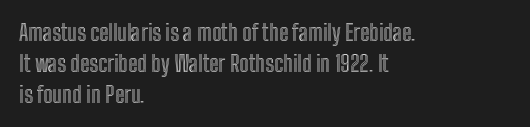
{"italic": "no", "underline": "no", "align": "left", "line_spacing": "normal", "line_spacing_ratio": 1.4, "letter_spacing": "normal", "letter_spacing_em": 0.0, "glyph_px": 22}
